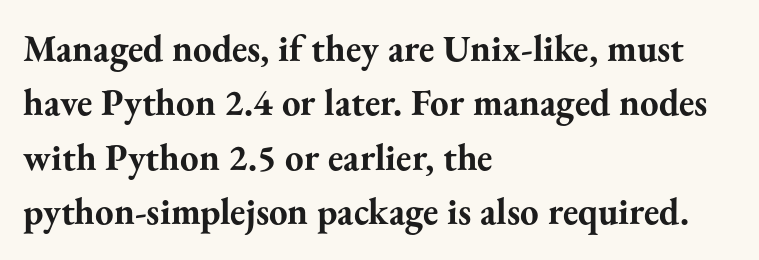
{"serif": "yes", "italic": "no", "bold": "yes", "weight": "bold", "width": "normal", "stroke_contrast": "medium", "x_height": "small", "monospaced": "no", "underline": "no", "align": "left", "line_spacing": "normal", "line_spacing_ratio": 1.47, "letter_spacing": "normal", "letter_spacing_em": 0.0, "glyph_px": 37}
